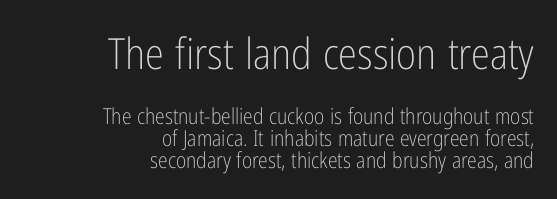
Q: Is the text bold? A: No.
Q: Is the text italic (slanted)? A: No, it is upright.
Q: Is the typeface a serif or a sans-serif typeface? A: Sans-serif.
Q: Is the text underlined? A: No.
Q: How is the paragraph aligned? A: Right-aligned.
Q: Is the spacing between letters normal or unusually wide? A: Normal.
Q: Is the spacing between lines tight, normal or loose? A: Tight.
Q: Which block of text is set in a larger size, the first (top) or the second (bottom)? A: The first (top) one.
Q: Width (condensed, normal, or wide)? A: Condensed.
Q: Stroke contrast? A: Low.
Q: x-height? A: Medium.
Q: Monospaced? A: No.
